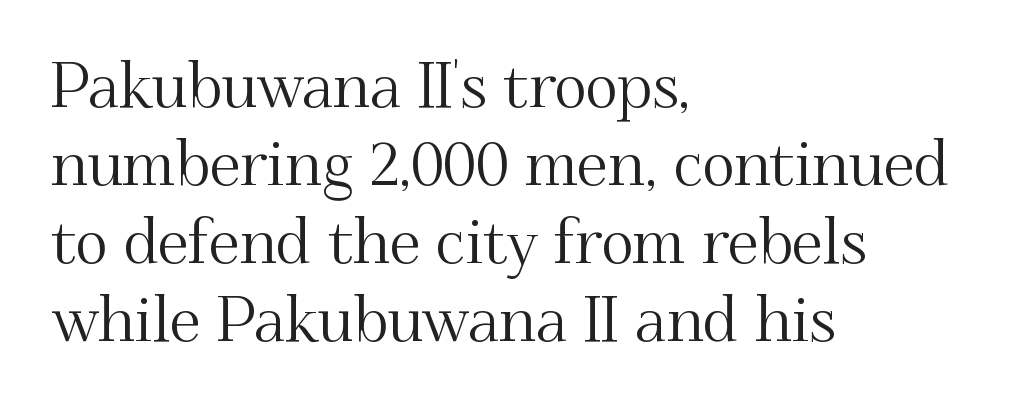
{"serif": "yes", "italic": "no", "width": "normal", "stroke_contrast": "medium", "x_height": "small", "monospaced": "no", "underline": "no", "align": "left", "line_spacing": "normal", "line_spacing_ratio": 1.26, "letter_spacing": "normal", "letter_spacing_em": 0.0, "glyph_px": 62}
